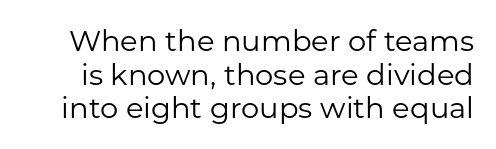
Q: Is the text bold? A: No.
Q: Is the text italic (slanted)? A: No, it is upright.
Q: Is the typeface a serif or a sans-serif typeface? A: Sans-serif.
Q: Is the text underlined? A: No.
Q: Is the spacing between letters normal or unusually wide? A: Normal.
Q: Width (condensed, normal, or wide)? A: Normal.
Q: Stroke contrast? A: Low.
Q: x-height? A: Medium.
Q: Monospaced? A: No.
